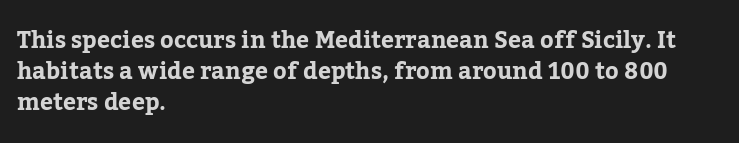
{"italic": "no", "underline": "no", "align": "left", "line_spacing": "normal", "line_spacing_ratio": 1.34, "letter_spacing": "normal", "letter_spacing_em": 0.0, "glyph_px": 23}
